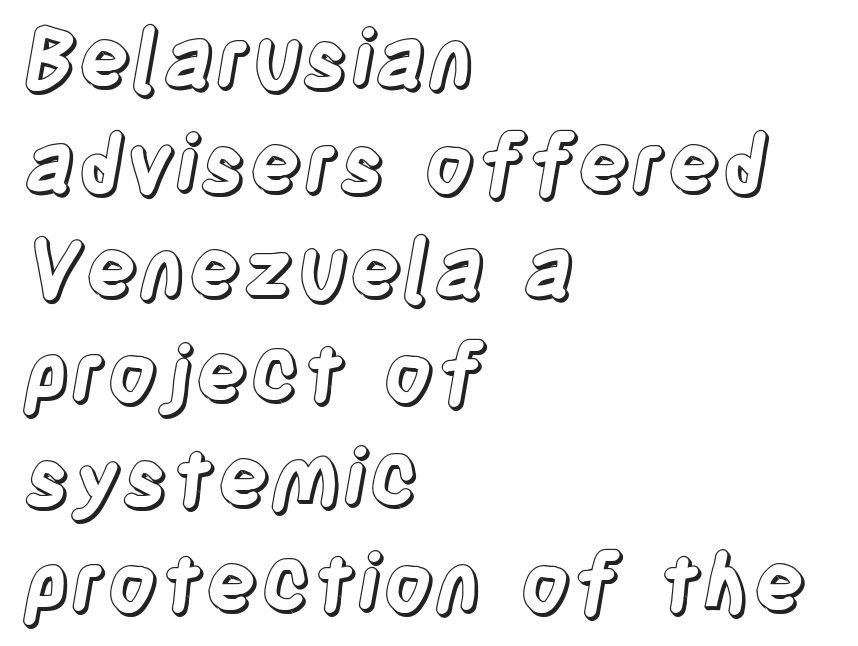
The image shows 80 px condensed type; set left-aligned, normal line spacing (1.31x), normal letter spacing, not underlined; a large x-height.
